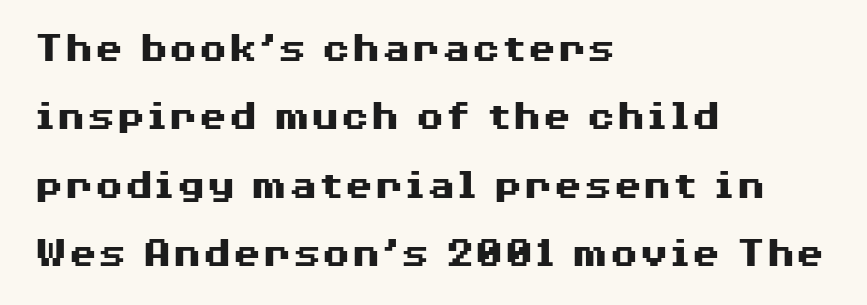
Tracking value appears to be zero — textbook default spacing. A typesetter would call this leading conventional body-copy spacing. Style check: upright. The passage is arranged the way most books set body copy — flush left. The area under the type is left untouched.
